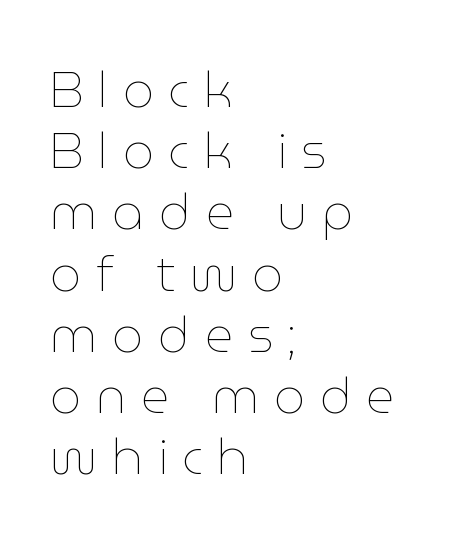
The passage shown has open, widely tracked lettering throughout. Each new line begins a customary step beneath the previous one. The compositor pushed each line to the left boundary. The face used here is proportionally spaced, like ordinary book or web type. Compared with a typical body face, this is equally light or lighter still. Does the lettering tilt? It doesn't — this is upright.
